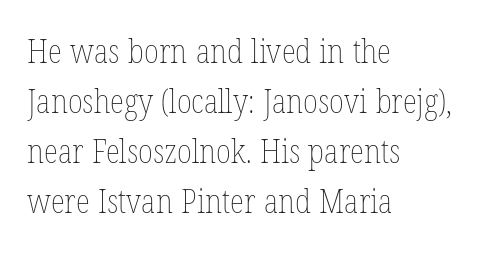
Q: Is the text bold? A: No.
Q: Is the text italic (slanted)? A: No, it is upright.
Q: Is the text underlined? A: No.
Q: How is the paragraph aligned? A: Left-aligned.
Q: Is the spacing between letters normal or unusually wide? A: Normal.
Q: Is the spacing between lines tight, normal or loose? A: Normal.
Q: Width (condensed, normal, or wide)? A: Condensed.
Q: Stroke contrast? A: Low.
Q: x-height? A: Medium.
Q: Monospaced? A: No.
